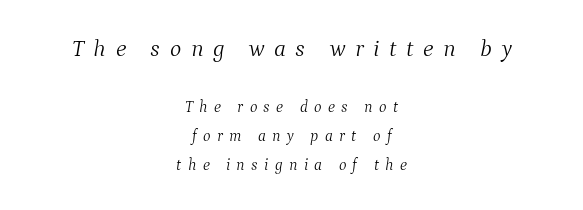
Q: Is the text bold? A: No.
Q: Is the text italic (slanted)? A: Yes, it leans right by about 9 degrees.
Q: Is the text underlined? A: No.
Q: How is the paragraph aligned? A: Centered.
Q: Is the spacing between letters normal or unusually wide? A: Unusually wide.
Q: Which block of text is set in a larger size, the first (top) or the second (bottom)? A: The first (top) one.
